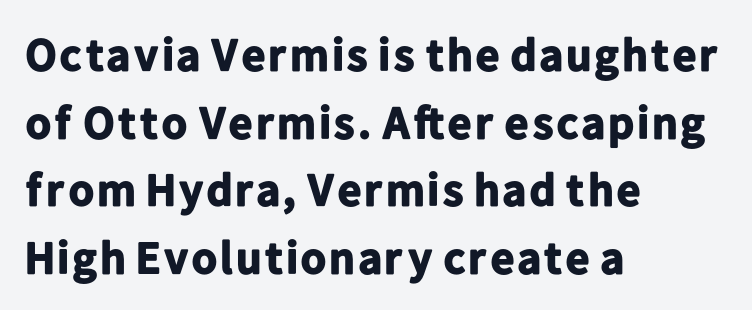
The image shows 46 px bold sans-serif type, upright; set left-aligned, normal line spacing (1.47x), normal letter spacing, not underlined; low stroke contrast and a medium x-height.
